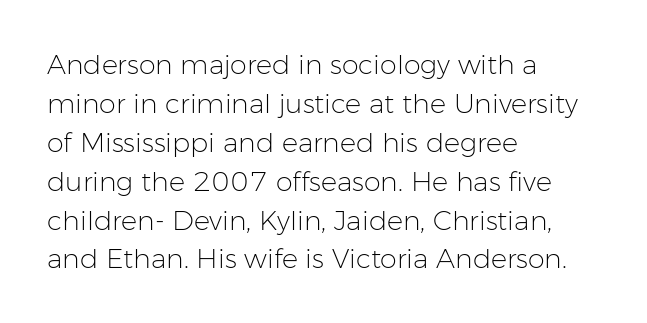
Q: Is the text bold? A: No.
Q: Is the text italic (slanted)? A: No, it is upright.
Q: Is the text underlined? A: No.
Q: How is the paragraph aligned? A: Left-aligned.
Q: Is the spacing between letters normal or unusually wide? A: Normal.
Q: Is the spacing between lines tight, normal or loose? A: Normal.
